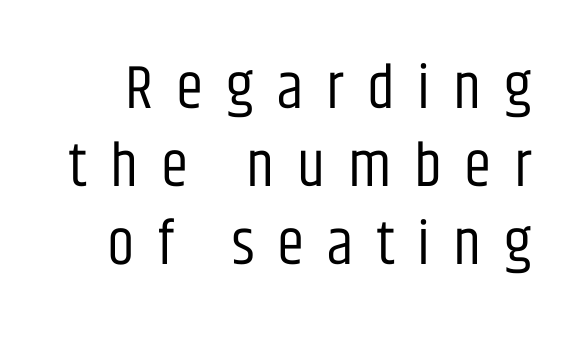
Q: Is the text bold? A: No.
Q: Is the text italic (slanted)? A: No, it is upright.
Q: Is the typeface a serif or a sans-serif typeface? A: Sans-serif.
Q: Is the text underlined? A: No.
Q: Is the spacing between letters normal or unusually wide? A: Unusually wide.
Q: Is the spacing between lines tight, normal or loose? A: Normal.
Q: Width (condensed, normal, or wide)? A: Condensed.
Q: Stroke contrast? A: Low.
Q: x-height? A: Large.
Q: Monospaced? A: No.
